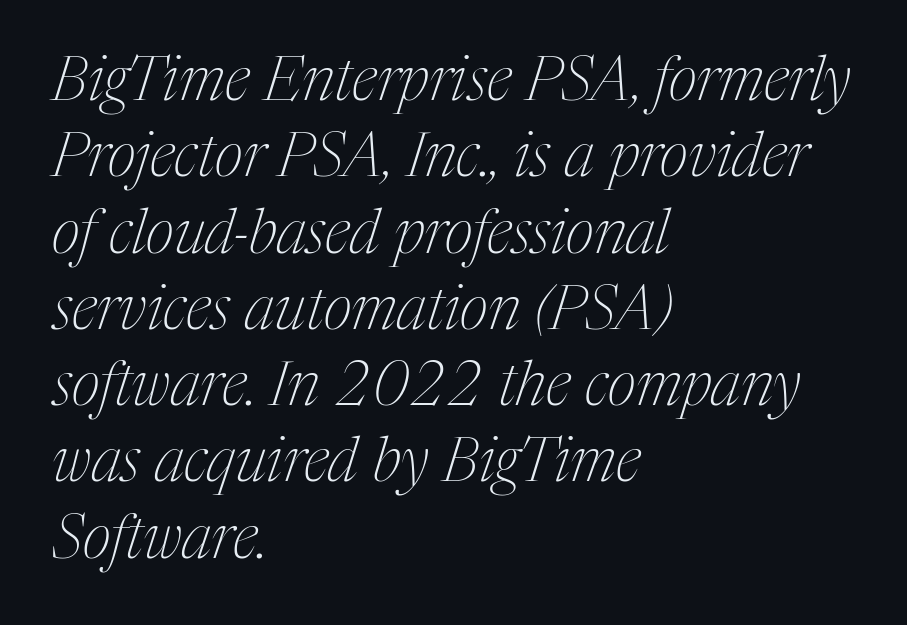
The image shows 62 px thin, condensed serif type, italic (leaning right); set left-aligned, line spacing 1.23x, normal letter spacing, not underlined; medium stroke contrast and a medium x-height.
